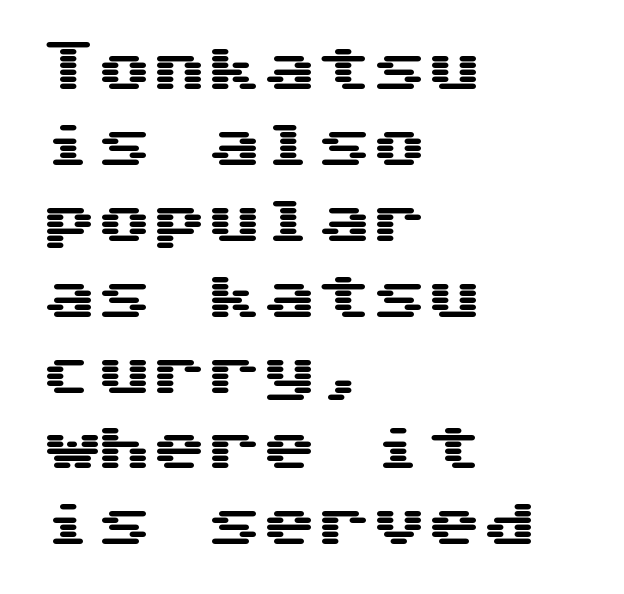
{"serif": "no", "italic": "no", "width": "wide", "stroke_contrast": "medium", "x_height": "medium", "monospaced": "yes", "underline": "no", "align": "left", "line_spacing": "normal", "line_spacing_ratio": 1.38, "letter_spacing": "normal", "letter_spacing_em": 0.0, "glyph_px": 55}
